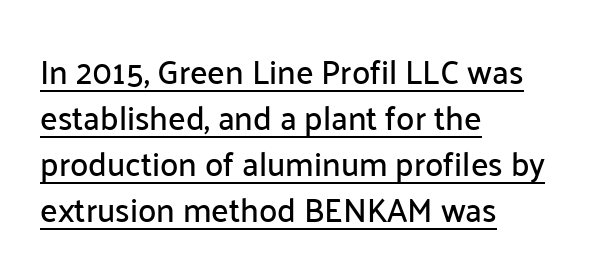
{"serif": "no", "italic": "no", "width": "normal", "stroke_contrast": "low", "x_height": "medium", "monospaced": "no", "underline": "yes", "align": "left", "line_spacing": "normal", "line_spacing_ratio": 1.39, "letter_spacing": "normal", "letter_spacing_em": 0.0, "glyph_px": 33}
